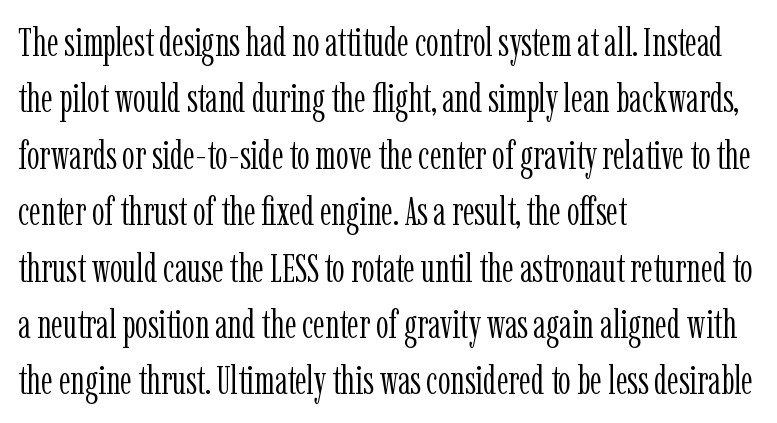
The image shows 40 px light, condensed serif type, upright; set left-aligned, normal line spacing (1.41x), normal letter spacing, not underlined; low stroke contrast and a medium x-height.
